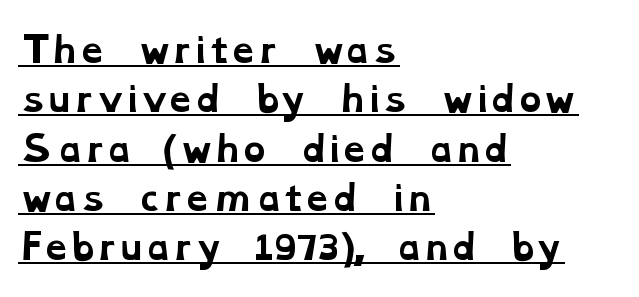
{"serif": "yes", "bold": "yes", "weight": "bold", "width": "wide", "stroke_contrast": "low", "x_height": "medium", "monospaced": "no", "underline": "yes", "align": "left", "line_spacing": "normal", "line_spacing_ratio": 1.45, "letter_spacing": "normal", "letter_spacing_em": 0.0, "glyph_px": 34}
